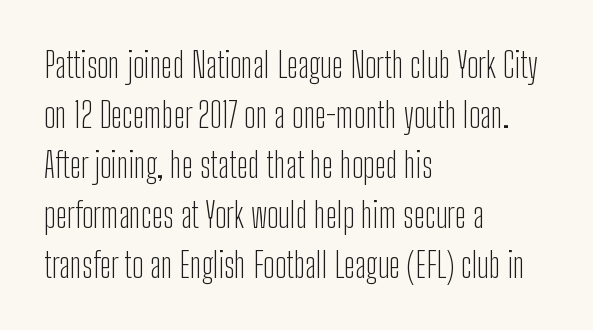
The image shows 34 px light, condensed sans-serif type, upright; set left-aligned, normal line spacing (1.47x), normal letter spacing, not underlined; low stroke contrast and a medium x-height.
